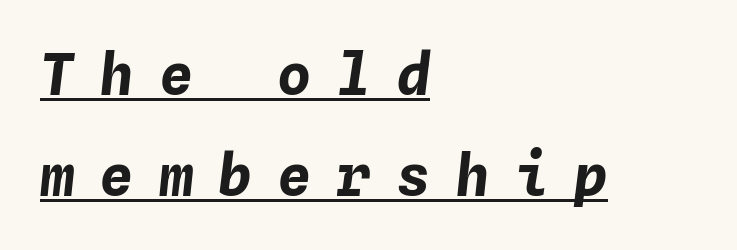
Q: Is the text bold? A: Yes.
Q: Is the text italic (slanted)? A: Yes, it leans right by about 4 degrees.
Q: Is the text underlined? A: Yes.
Q: How is the paragraph aligned? A: Left-aligned.
Q: Is the spacing between letters normal or unusually wide? A: Unusually wide.
Q: Width (condensed, normal, or wide)? A: Normal.
Q: Stroke contrast? A: Low.
Q: x-height? A: Medium.
Q: Monospaced? A: Yes.
